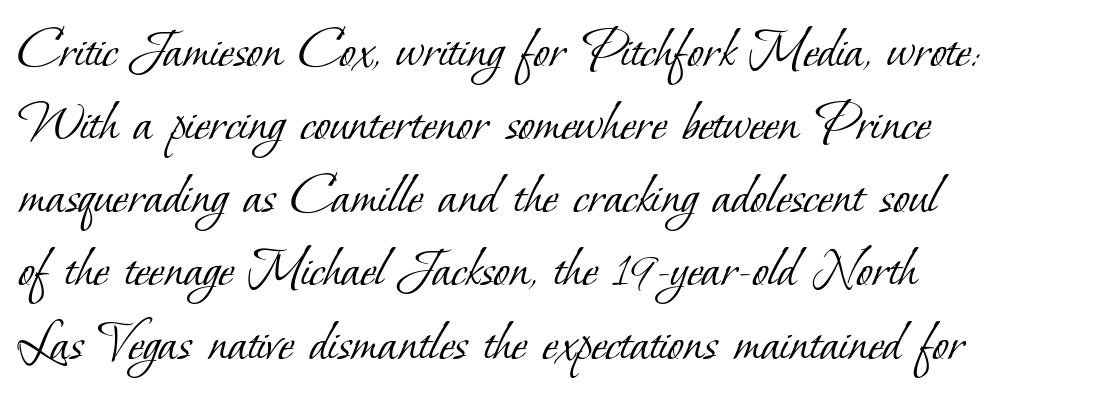
Q: Is the text bold? A: No.
Q: Is the typeface a serif or a sans-serif typeface? A: Serif.
Q: Is the text underlined? A: No.
Q: How is the paragraph aligned? A: Left-aligned.
Q: Is the spacing between letters normal or unusually wide? A: Normal.
Q: Width (condensed, normal, or wide)? A: Normal.
Q: Stroke contrast? A: Low.
Q: x-height? A: Small.
Q: Monospaced? A: No.
